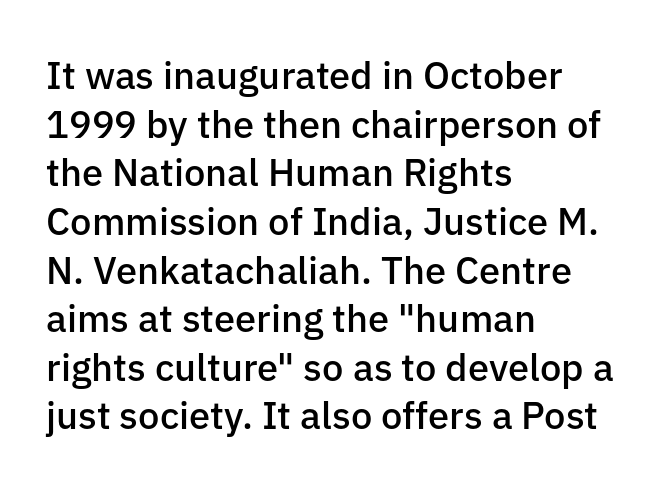
A typesetter would call this zero additional tracking. To sum up the face: it is a sans, with no serifs. The face used here is a semibold: visibly heavier than regular, lighter than bold. Varying glyph widths throughout — classic text-font behaviour. Nope, not italic — everything's standing straight.
